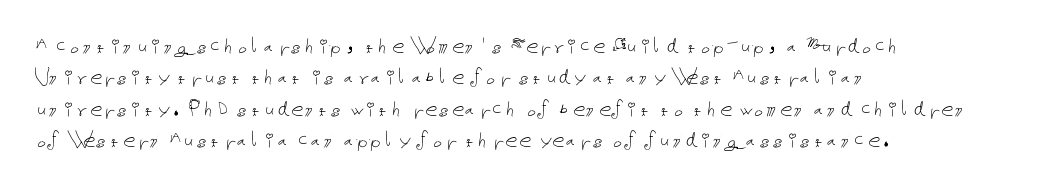
What stands out about the letter spacing? Nothing — it is the standard amount. Unmarked baselines from the first word to the last. The rendering anchors every line to the left-hand side. Regarding leading, the lines here are spaced in the standard way. Compared with a typical body face, this is equally light or lighter still. In terms of posture, this sample is upright.
